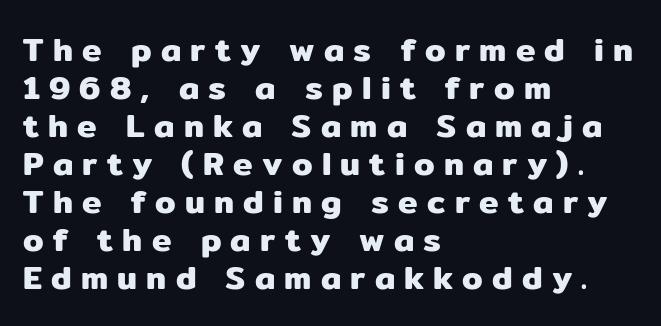
{"serif": "no", "italic": "no", "width": "normal", "stroke_contrast": "low", "x_height": "medium", "monospaced": "no", "underline": "no", "align": "left", "line_spacing": "tight", "line_spacing_ratio": 1.15, "letter_spacing": "wide", "letter_spacing_em": 0.28, "glyph_px": 33}
